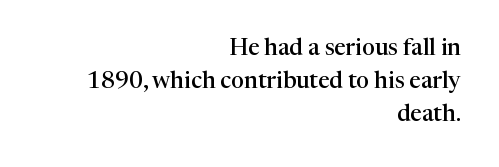
{"italic": "no", "bold": "semi", "underline": "no", "align": "right", "line_spacing": "normal", "line_spacing_ratio": 1.44, "letter_spacing": "normal", "letter_spacing_em": 0.0, "glyph_px": 23}
